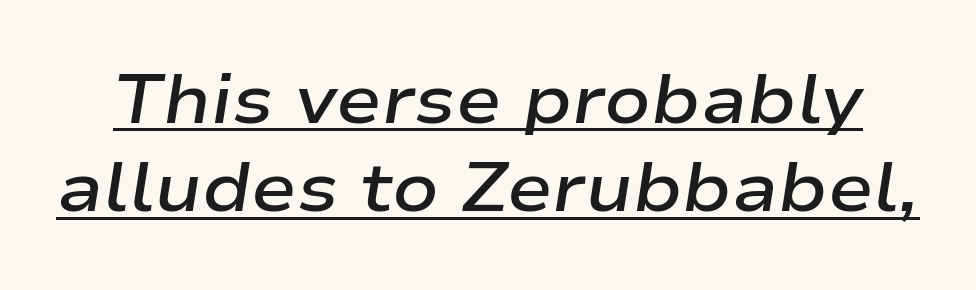
Q: Is the text bold? A: Semi-bold.
Q: Is the text italic (slanted)? A: Yes, it leans right by about 9 degrees.
Q: Is the text underlined? A: Yes.
Q: Is the spacing between letters normal or unusually wide? A: Normal.
Q: Is the spacing between lines tight, normal or loose? A: Normal.
Q: Width (condensed, normal, or wide)? A: Wide.
Q: Stroke contrast? A: Low.
Q: x-height? A: Medium.
Q: Monospaced? A: No.
